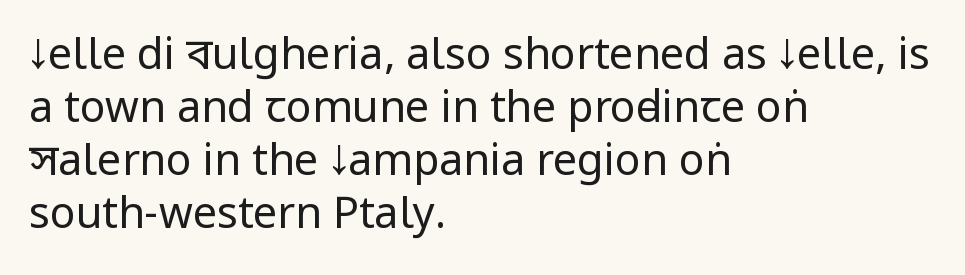
The image shows 43 px regular-weight, condensed sans-serif type, upright; set left-aligned, line spacing 1.23x, normal letter spacing, not underlined; low stroke contrast and a large x-height.
